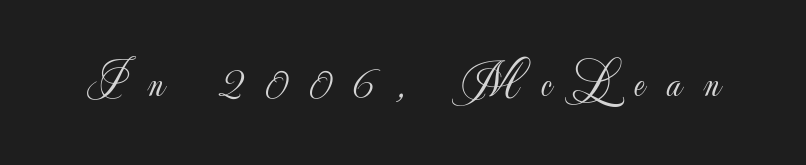
Q: Is the text bold? A: No.
Q: Is the text italic (slanted)? A: Yes.
Q: Is the typeface a serif or a sans-serif typeface? A: Sans-serif.
Q: Is the text underlined? A: No.
Q: Is the spacing between letters normal or unusually wide? A: Unusually wide.
Q: Width (condensed, normal, or wide)? A: Normal.
Q: Stroke contrast? A: Low.
Q: x-height? A: Small.
Q: Monospaced? A: No.
